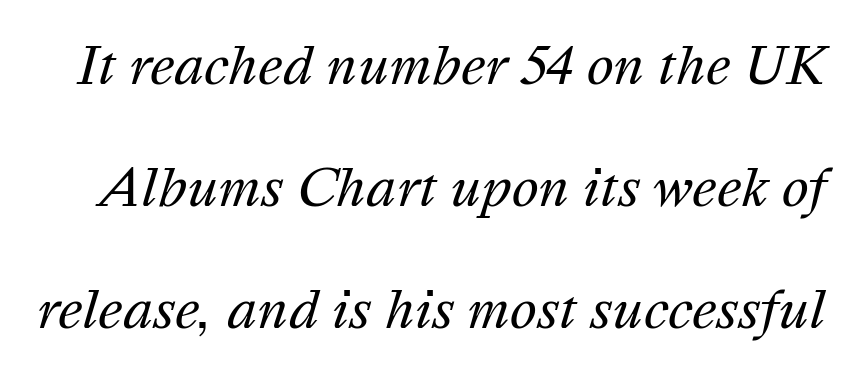
The letters look calm and open, with moderate or lighter stems. Look at the tracking — it's just the regular setting, nothing added. The words here are not underlined. Think of a printed novel: that variable character pitch is what you see here. Tall strokes in this sample are angled rather than plumb.
